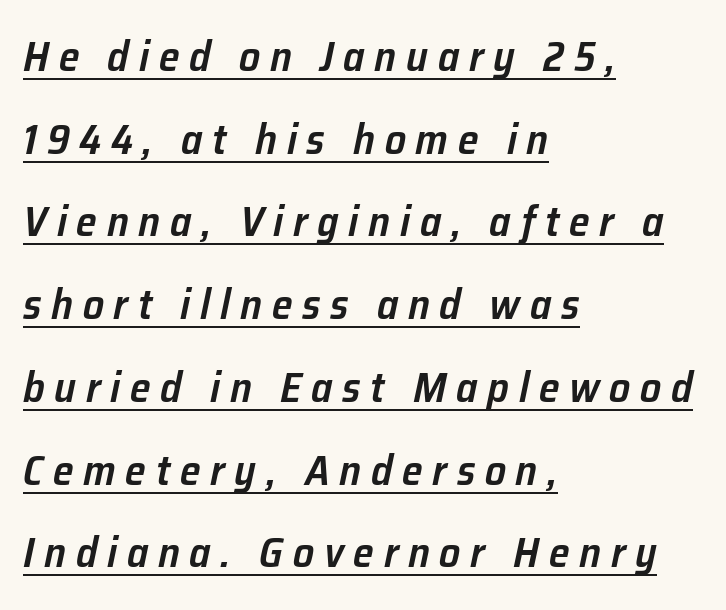
The specimen includes a rule beneath the text block's lines. It's the slanting kind of type. Quick note: interline space is abundant. This sample is left-justified, so line endings fall wherever the words run out. Each letter keeps its own natural width here, so spacing adapts to shape. Spacing between characters has been opened up far beyond the box default.
